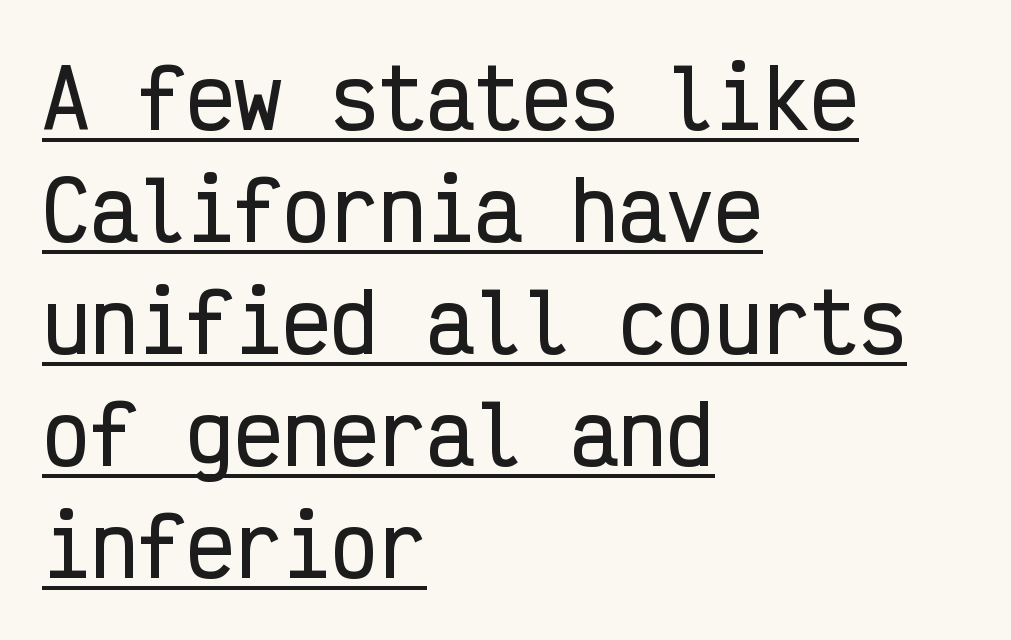
The image shows 80 px condensed sans-serif type, upright, monospaced; set left-aligned, normal line spacing (1.4x), normal letter spacing, underlined; low stroke contrast and a medium x-height.
